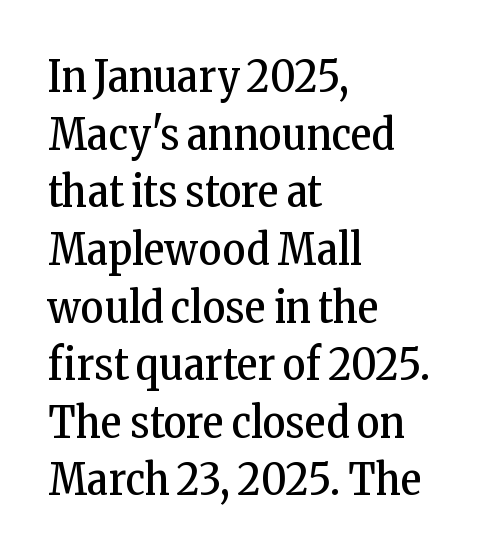
Honestly, the letter spacing is just normal — you wouldn't notice it. Posture: straight, roman, zero tilt. Reading down the column, the eye jumps a familiar distance to each next line. Each letter keeps its own natural width here, so spacing adapts to shape.
